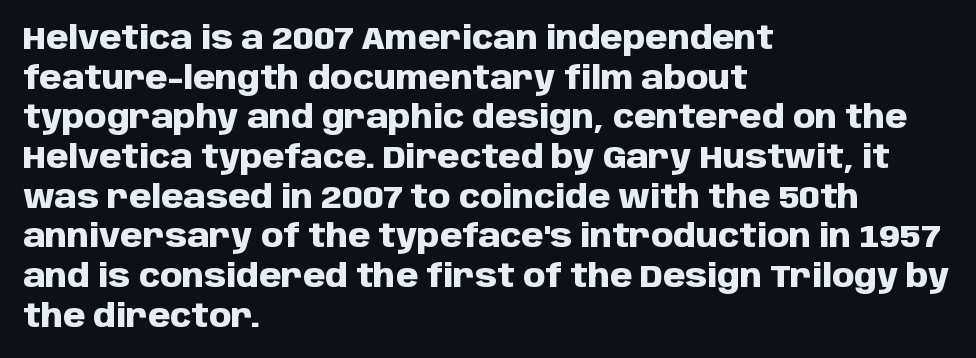
The image shows 32 px heavy sans-serif type, upright; set left-aligned, line spacing 1.24x, normal letter spacing, not underlined; low stroke contrast and a large x-height.
